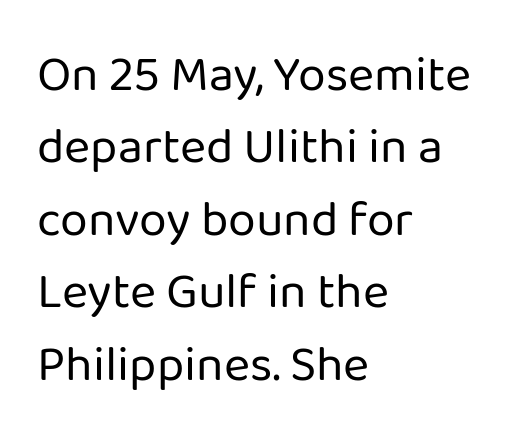
{"serif": "no", "italic": "no", "bold": "no", "weight": "regular", "width": "normal", "stroke_contrast": "low", "x_height": "medium", "monospaced": "no", "underline": "no", "align": "left", "line_spacing": "normal", "line_spacing_ratio": 1.45, "letter_spacing": "normal", "letter_spacing_em": 0.0, "glyph_px": 50}
